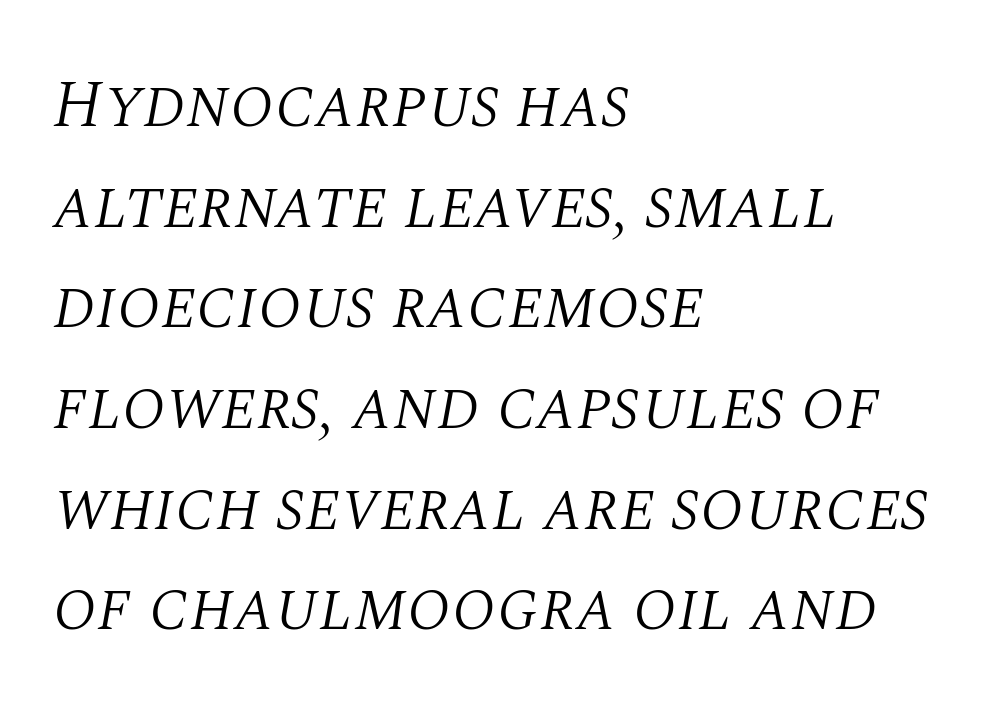
Q: Is the text bold? A: No.
Q: Is the text italic (slanted)? A: Yes, it leans right by about 10 degrees.
Q: Is the typeface a serif or a sans-serif typeface? A: Serif.
Q: Is the text underlined? A: No.
Q: How is the paragraph aligned? A: Left-aligned.
Q: Is the spacing between letters normal or unusually wide? A: Normal.
Q: Is the spacing between lines tight, normal or loose? A: Normal.
Q: Width (condensed, normal, or wide)? A: Normal.
Q: Stroke contrast? A: Medium.
Q: x-height? A: Large.
Q: Monospaced? A: No.
